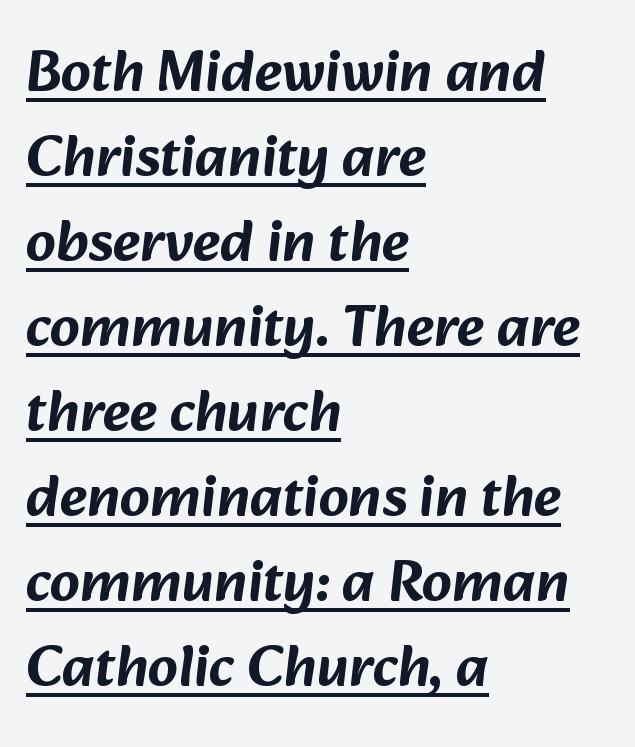
Q: Is the typeface a serif or a sans-serif typeface? A: Sans-serif.
Q: Is the text underlined? A: Yes.
Q: How is the paragraph aligned? A: Left-aligned.
Q: Is the spacing between letters normal or unusually wide? A: Normal.
Q: Is the spacing between lines tight, normal or loose? A: Normal.
Q: Width (condensed, normal, or wide)? A: Normal.
Q: Stroke contrast? A: Low.
Q: x-height? A: Medium.
Q: Monospaced? A: No.
